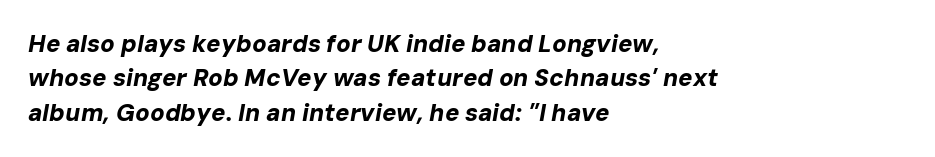
Q: Is the text bold? A: Yes.
Q: Is the text italic (slanted)? A: Yes, it leans right by about 10 degrees.
Q: Is the text underlined? A: No.
Q: How is the paragraph aligned? A: Left-aligned.
Q: Is the spacing between letters normal or unusually wide? A: Normal.
Q: Is the spacing between lines tight, normal or loose? A: Normal.
